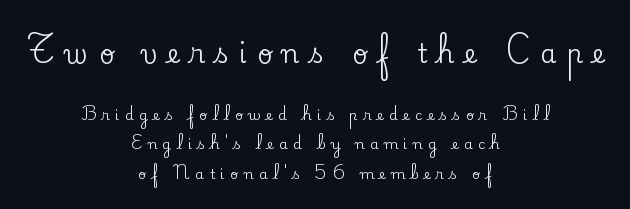
The image shows 26 px text type, upright; set centered, loose line spacing (2.11x), unusually wide letter spacing (+0.39 em), not underlined; the first (top) block is 1.86x larger.
